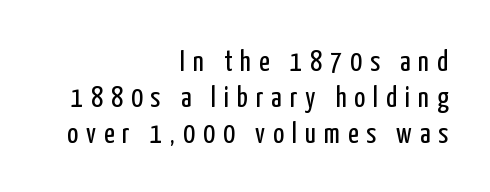
The image shows 29 px regular-weight, condensed sans-serif type, upright; set right-aligned, normal line spacing (1.25x), unusually wide letter spacing (+0.27 em), not underlined; low stroke contrast and a medium x-height.
